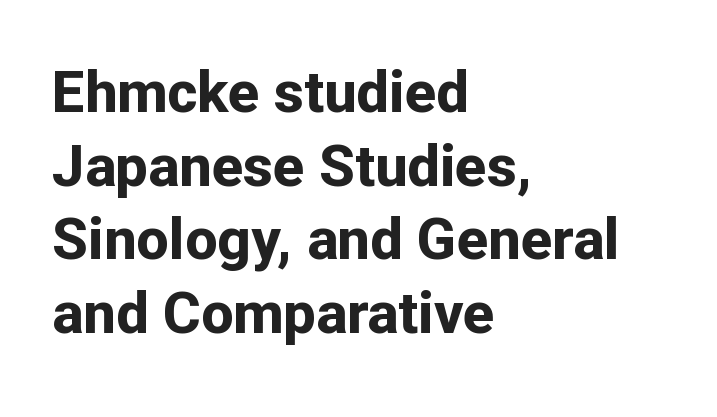
Q: Is the text bold? A: Yes.
Q: Is the text italic (slanted)? A: No, it is upright.
Q: Is the typeface a serif or a sans-serif typeface? A: Sans-serif.
Q: Is the text underlined? A: No.
Q: How is the paragraph aligned? A: Left-aligned.
Q: Is the spacing between letters normal or unusually wide? A: Normal.
Q: Is the spacing between lines tight, normal or loose? A: Normal.
Q: Width (condensed, normal, or wide)? A: Normal.
Q: Stroke contrast? A: Low.
Q: x-height? A: Medium.
Q: Monospaced? A: No.
